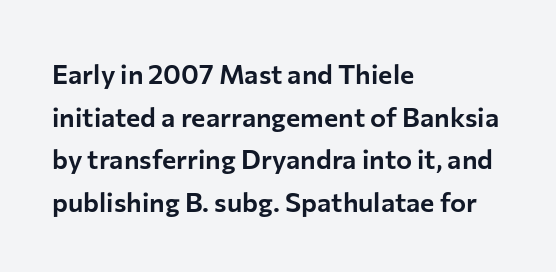
{"italic": "no", "underline": "no", "align": "left", "line_spacing": "normal", "line_spacing_ratio": 1.58, "letter_spacing": "normal", "letter_spacing_em": 0.0, "glyph_px": 27}
